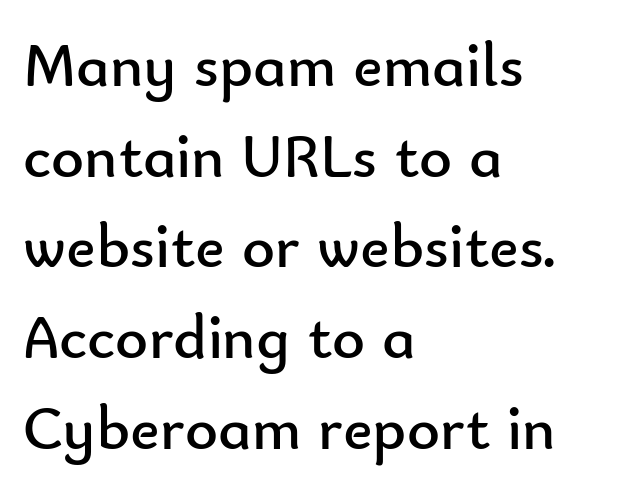
Q: Is the text bold? A: No.
Q: Is the text italic (slanted)? A: No, it is upright.
Q: Is the typeface a serif or a sans-serif typeface? A: Sans-serif.
Q: Is the text underlined? A: No.
Q: How is the paragraph aligned? A: Left-aligned.
Q: Is the spacing between letters normal or unusually wide? A: Normal.
Q: Is the spacing between lines tight, normal or loose? A: Normal.
Q: Width (condensed, normal, or wide)? A: Normal.
Q: Stroke contrast? A: Low.
Q: x-height? A: Small.
Q: Monospaced? A: No.
